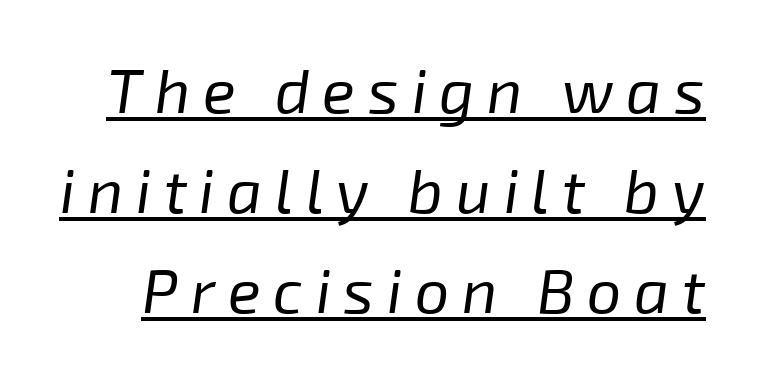
Note the varied advance widths — an 'i' is clearly narrower than an 'm'. Yep, that's italic — everything's leaning. Is the type heavy? It reads as light-to-regular instead. You can see a thin bar hugging the bottom of the glyphs. Evenly set lines give the paragraph a standard silhouette.
